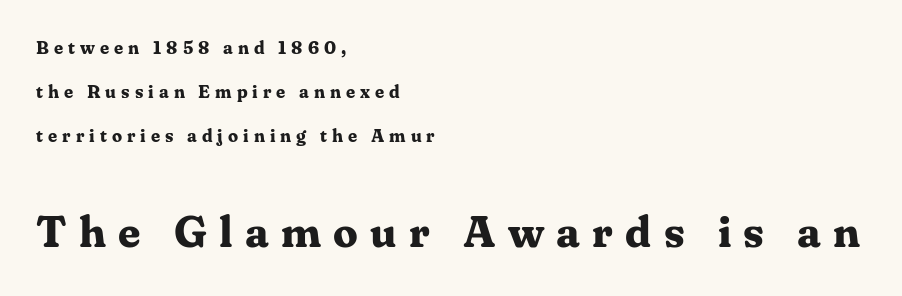
Q: Is the text bold? A: Yes.
Q: Is the text italic (slanted)? A: No, it is upright.
Q: Is the typeface a serif or a sans-serif typeface? A: Serif.
Q: Is the text underlined? A: No.
Q: How is the paragraph aligned? A: Left-aligned.
Q: Is the spacing between letters normal or unusually wide? A: Unusually wide.
Q: Is the spacing between lines tight, normal or loose? A: Loose.
Q: Which block of text is set in a larger size, the first (top) or the second (bottom)? A: The second (bottom) one.
Q: Width (condensed, normal, or wide)? A: Normal.
Q: Stroke contrast? A: Medium.
Q: x-height? A: Medium.
Q: Monospaced? A: No.
